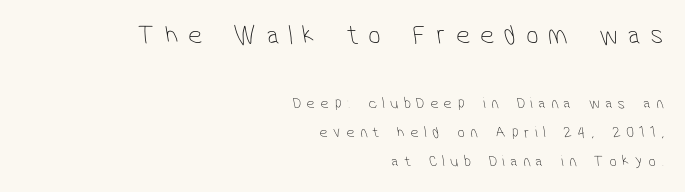
The image shows 28 px thin, condensed sans-serif type; set right-aligned, line spacing 1.83x, unusually wide letter spacing (+0.35 em), not underlined; the first (top) block is 1.75x larger; low stroke contrast and a medium x-height.
